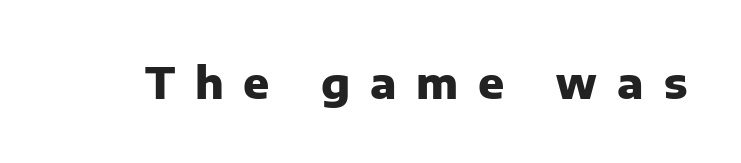
Q: Is the text bold? A: Yes.
Q: Is the text italic (slanted)? A: No, it is upright.
Q: Is the typeface a serif or a sans-serif typeface? A: Sans-serif.
Q: Is the text underlined? A: No.
Q: Is the spacing between letters normal or unusually wide? A: Unusually wide.
Q: Width (condensed, normal, or wide)? A: Normal.
Q: Stroke contrast? A: Low.
Q: x-height? A: Medium.
Q: Monospaced? A: No.
